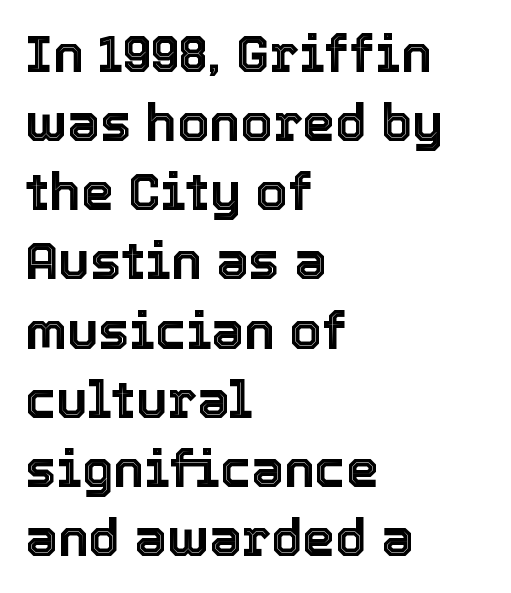
{"italic": "no", "width": "normal", "x_height": "medium", "monospaced": "no", "underline": "no", "align": "left", "line_spacing": "normal", "line_spacing_ratio": 1.33, "letter_spacing": "normal", "letter_spacing_em": 0.0, "glyph_px": 52}
